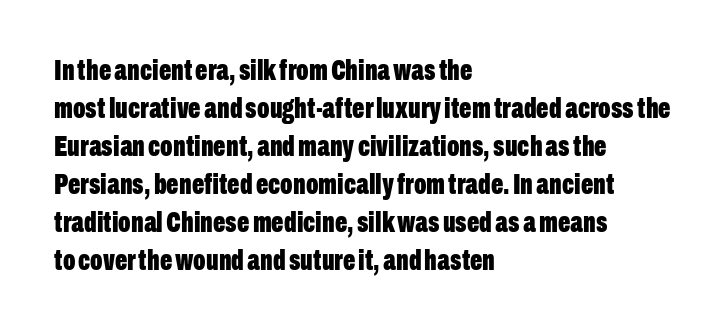
{"serif": "no", "italic": "no", "bold": "yes", "weight": "bold", "width": "condensed", "stroke_contrast": "low", "x_height": "medium", "monospaced": "no", "underline": "no", "align": "left", "line_spacing": "normal", "line_spacing_ratio": 1.31, "letter_spacing": "normal", "letter_spacing_em": 0.0, "glyph_px": 29}
